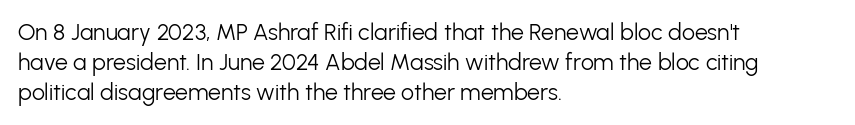
Teacher's note: observe the even left margin — that is flush-left alignment. Does extra space separate the letters? No, they use regular spacing. In terms of posture, this sample is upright. The glyphs are unaccompanied by any horizontal stroke below them. The lines sit at an ordinary, default distance from one another.
